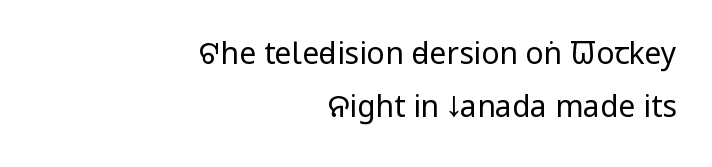
The image shows 30 px regular-weight, condensed sans-serif type, upright; set right-aligned, line spacing 1.78x, normal letter spacing, not underlined; low stroke contrast and a large x-height.
